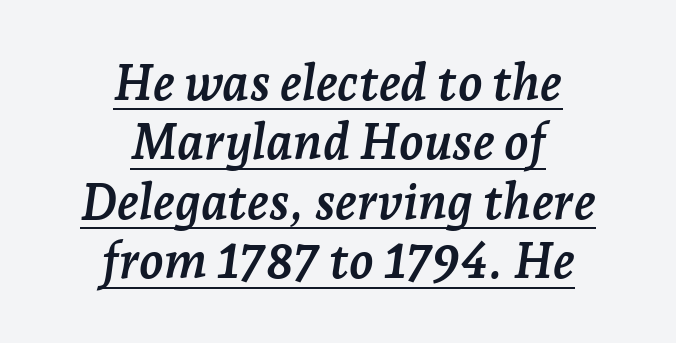
The image shows 50 px semibold serif type, italic (leaning right); set centered, line spacing 1.19x, normal letter spacing, underlined; low stroke contrast and a medium x-height.
